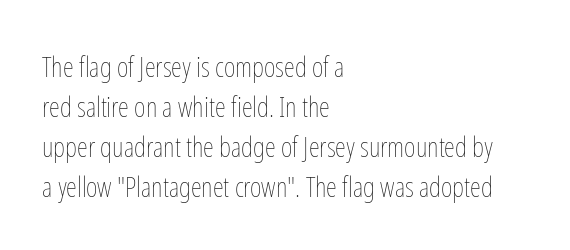
Q: Is the text bold? A: No.
Q: Is the text italic (slanted)? A: No, it is upright.
Q: Is the text underlined? A: No.
Q: How is the paragraph aligned? A: Left-aligned.
Q: Is the spacing between letters normal or unusually wide? A: Normal.
Q: Is the spacing between lines tight, normal or loose? A: Normal.
Q: Width (condensed, normal, or wide)? A: Condensed.
Q: Stroke contrast? A: Low.
Q: x-height? A: Medium.
Q: Monospaced? A: No.
